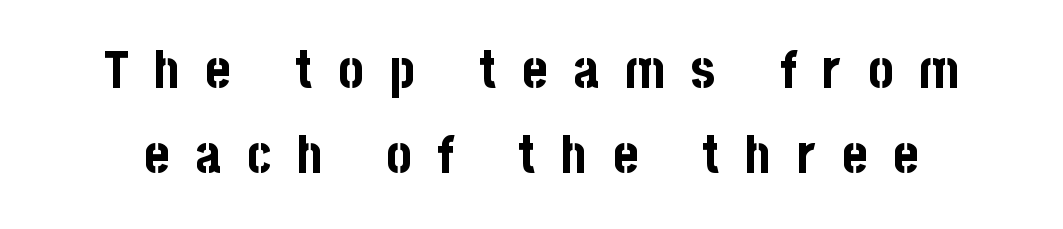
Q: Is the text bold? A: Yes.
Q: Is the text italic (slanted)? A: No, it is upright.
Q: Is the typeface a serif or a sans-serif typeface? A: Sans-serif.
Q: Is the text underlined? A: No.
Q: Is the spacing between letters normal or unusually wide? A: Unusually wide.
Q: Is the spacing between lines tight, normal or loose? A: Normal.
Q: Width (condensed, normal, or wide)? A: Condensed.
Q: Stroke contrast? A: Low.
Q: x-height? A: Large.
Q: Monospaced? A: No.
